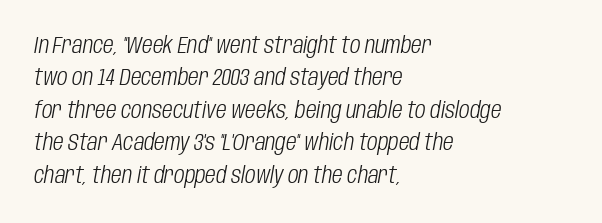
The lines sit at an ordinary, default distance from one another. Underline: absent. The specimen reads as italic at a glance. One-word summary of the alignment: left. Words appear dense and cohesive because spacing is normal. Stroke mass is kept to a normal reading level or below.
